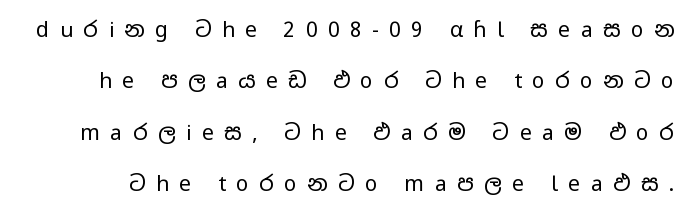
The image shows 21 px text type, upright; set loose line spacing (2.45x), unusually wide letter spacing (+0.5 em), not underlined.
